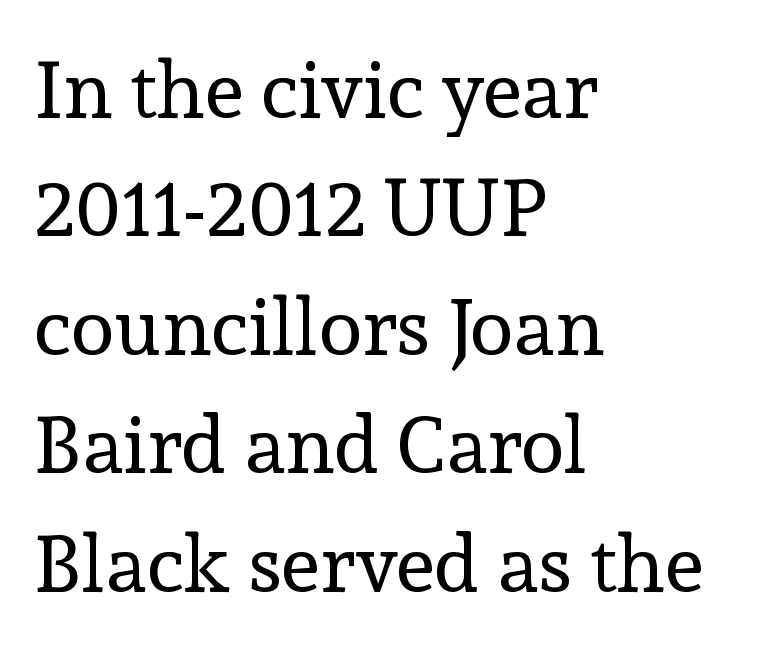
The image shows 80 px regular-weight serif type, upright; set left-aligned, normal line spacing (1.48x), normal letter spacing, not underlined; a medium x-height.
